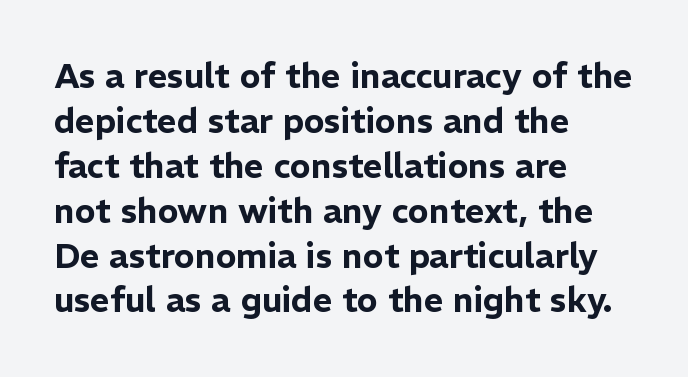
The image shows 34 px sans-serif type, upright; set left-aligned, normal line spacing (1.32x), normal letter spacing, not underlined; low stroke contrast and a medium x-height.
